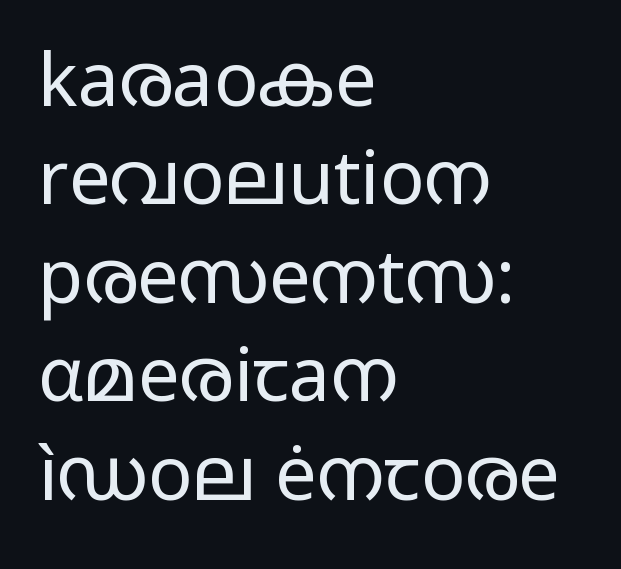
{"serif": "no", "italic": "no", "bold": "no", "weight": "regular", "width": "wide", "stroke_contrast": "low", "x_height": "medium", "monospaced": "no", "underline": "no", "align": "left", "line_spacing": "normal", "line_spacing_ratio": 1.33, "letter_spacing": "normal", "letter_spacing_em": 0.0, "glyph_px": 74}
